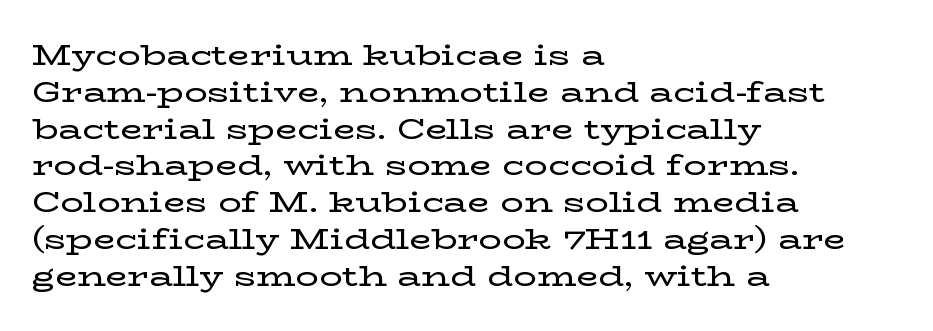
Does the lettering tilt? It doesn't — this is upright. The rendering uses natural spacing where letterforms have individual widths. You could call the tracking neutral — neither tight nor loose. The foot of each line stays bare and open. Observe the serifs anchoring each vertical stroke in this sample.
